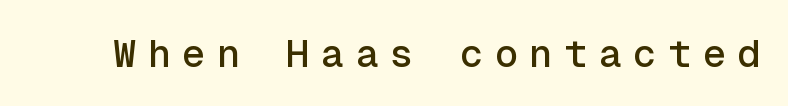
The image shows 39 px sans-serif type, upright, monospaced; set unusually wide letter spacing (+0.29 em), not underlined; a medium x-height.
